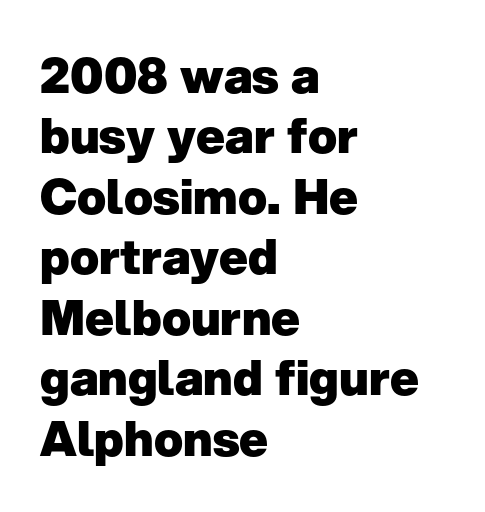
The rendering uses natural spacing where letterforms have individual widths. The type family on display is of the sans-serif kind. Bold? Absolutely — the strokes are thick and heavy. Lines of text with bare space underneath.
